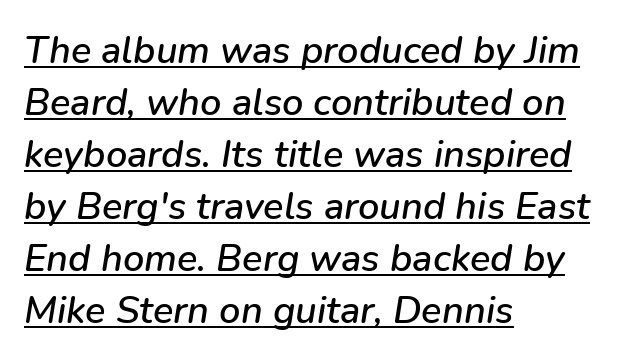
Decoration check: the copy is underlined. Every row of glyphs begins at an identical x-position on the left. The lines sit at an ordinary, default distance from one another. Here the glyphs are tracked normally, forming tight word shapes. Italic? Definitely — the glyphs are oblique. This sample has the flowing, uneven cadence of proportional lettering.
